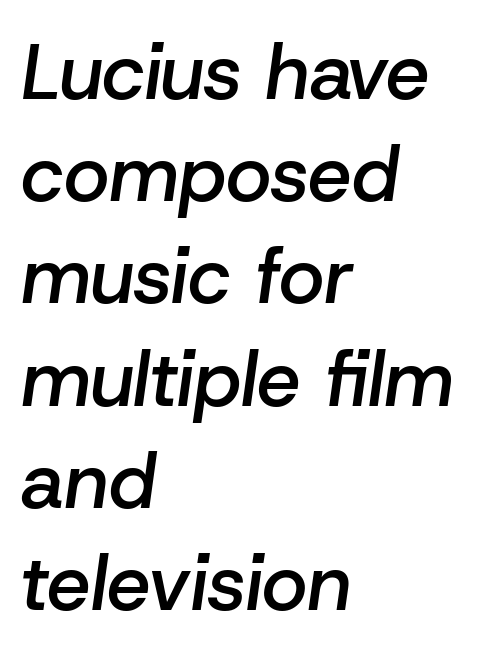
Each row of text sits above clean, open space. Each letter keeps its own natural width here, so spacing adapts to shape. All the whitespace from short lines collects on the right. A typesetter would call this zero additional tracking. What's the leading like? Ordinary, nothing unusual.
